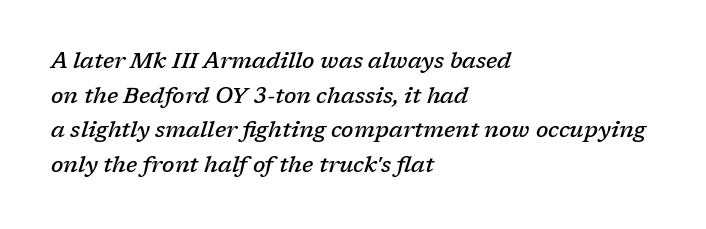
The image shows 22 px text type, italic (leaning right); set left-aligned, normal line spacing (1.57x), normal letter spacing, not underlined.
